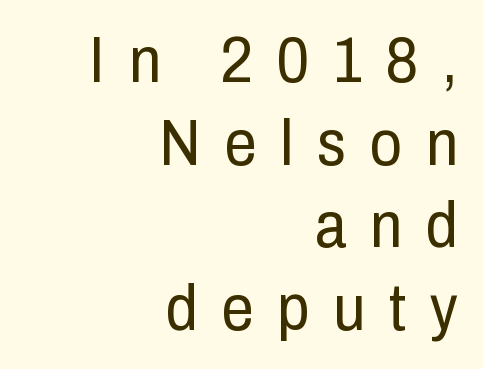
Q: Is the text bold? A: No.
Q: Is the text italic (slanted)? A: No, it is upright.
Q: Is the typeface a serif or a sans-serif typeface? A: Sans-serif.
Q: Is the text underlined? A: No.
Q: How is the paragraph aligned? A: Right-aligned.
Q: Is the spacing between letters normal or unusually wide? A: Unusually wide.
Q: Is the spacing between lines tight, normal or loose? A: Normal.
Q: Width (condensed, normal, or wide)? A: Condensed.
Q: Stroke contrast? A: Low.
Q: x-height? A: Medium.
Q: Monospaced? A: No.
